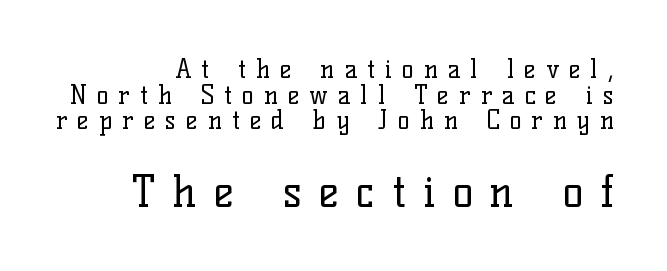
Q: Is the text bold? A: No.
Q: Is the text italic (slanted)? A: No, it is upright.
Q: Is the typeface a serif or a sans-serif typeface? A: Serif.
Q: Is the text underlined? A: No.
Q: How is the paragraph aligned? A: Right-aligned.
Q: Is the spacing between letters normal or unusually wide? A: Unusually wide.
Q: Is the spacing between lines tight, normal or loose? A: Tight.
Q: Which block of text is set in a larger size, the first (top) or the second (bottom)? A: The second (bottom) one.
Q: Width (condensed, normal, or wide)? A: Normal.
Q: Stroke contrast? A: Low.
Q: x-height? A: Medium.
Q: Monospaced? A: No.
